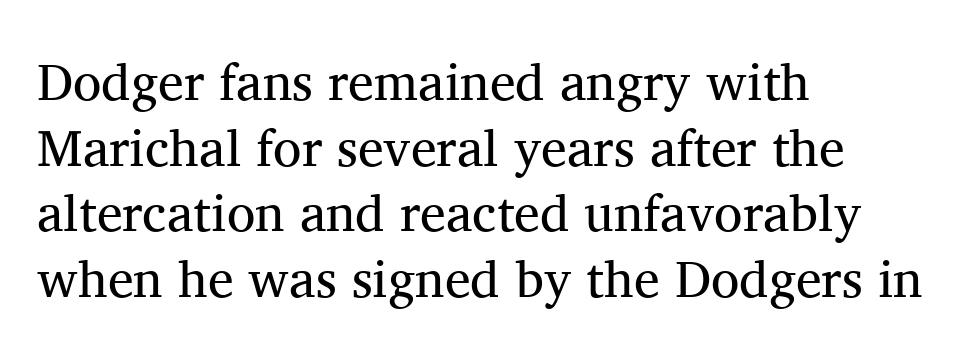
The image shows 52 px regular-weight serif type, upright; set left-aligned, normal line spacing (1.26x), normal letter spacing, not underlined; medium stroke contrast and a medium x-height.
